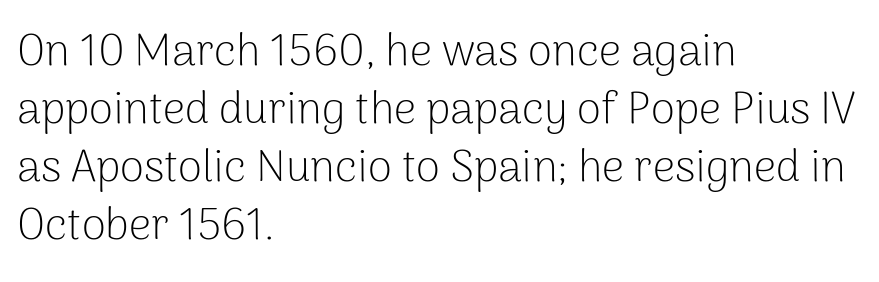
{"serif": "no", "italic": "no", "bold": "no", "weight": "light", "width": "normal", "stroke_contrast": "low", "x_height": "medium", "monospaced": "no", "underline": "no", "align": "left", "line_spacing": "normal", "line_spacing_ratio": 1.32, "letter_spacing": "normal", "letter_spacing_em": 0.0, "glyph_px": 44}
